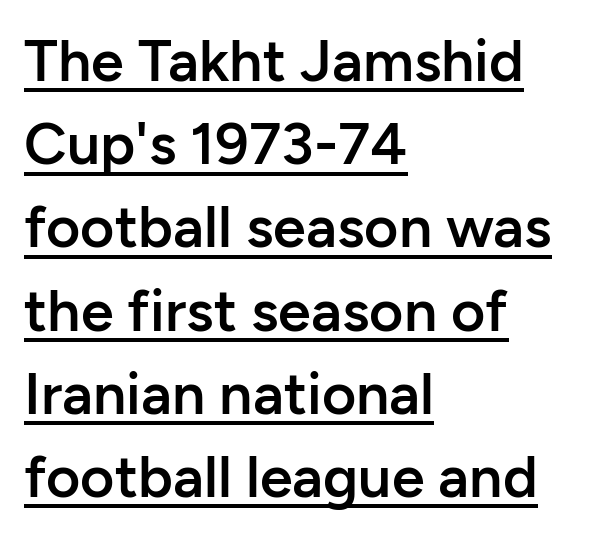
Q: Is the text bold? A: Semi-bold.
Q: Is the text italic (slanted)? A: No, it is upright.
Q: Is the typeface a serif or a sans-serif typeface? A: Sans-serif.
Q: Is the text underlined? A: Yes.
Q: How is the paragraph aligned? A: Left-aligned.
Q: Is the spacing between letters normal or unusually wide? A: Normal.
Q: Is the spacing between lines tight, normal or loose? A: Normal.
Q: Width (condensed, normal, or wide)? A: Normal.
Q: Stroke contrast? A: Low.
Q: x-height? A: Medium.
Q: Monospaced? A: No.
